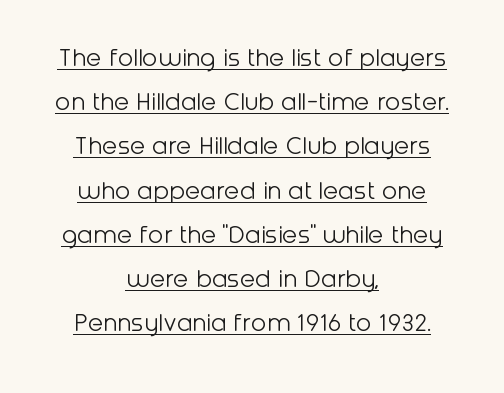
Q: Is the text bold? A: No.
Q: Is the text italic (slanted)? A: No, it is upright.
Q: Is the typeface a serif or a sans-serif typeface? A: Sans-serif.
Q: Is the text underlined? A: Yes.
Q: How is the paragraph aligned? A: Centered.
Q: Is the spacing between letters normal or unusually wide? A: Normal.
Q: Is the spacing between lines tight, normal or loose? A: Normal.
Q: Width (condensed, normal, or wide)? A: Normal.
Q: Stroke contrast? A: Low.
Q: x-height? A: Medium.
Q: Monospaced? A: No.
